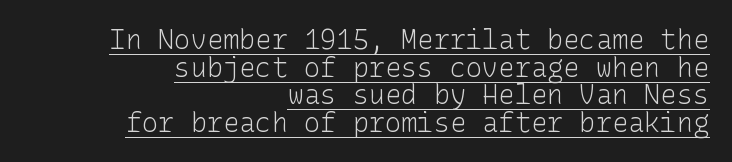
Q: Is the text bold? A: No.
Q: Is the text italic (slanted)? A: No, it is upright.
Q: Is the text underlined? A: Yes.
Q: How is the paragraph aligned? A: Right-aligned.
Q: Is the spacing between letters normal or unusually wide? A: Normal.
Q: Is the spacing between lines tight, normal or loose? A: Tight.
